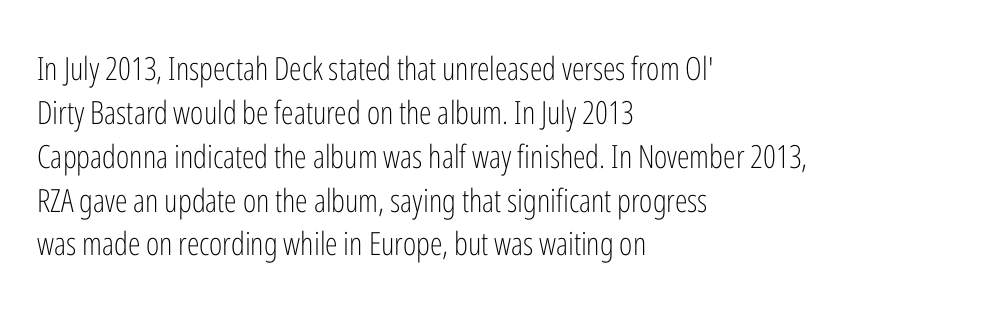
Q: Is the text bold? A: No.
Q: Is the text italic (slanted)? A: No, it is upright.
Q: Is the typeface a serif or a sans-serif typeface? A: Sans-serif.
Q: Is the text underlined? A: No.
Q: How is the paragraph aligned? A: Left-aligned.
Q: Is the spacing between letters normal or unusually wide? A: Normal.
Q: Is the spacing between lines tight, normal or loose? A: Normal.
Q: Width (condensed, normal, or wide)? A: Condensed.
Q: Stroke contrast? A: Low.
Q: x-height? A: Medium.
Q: Monospaced? A: No.
